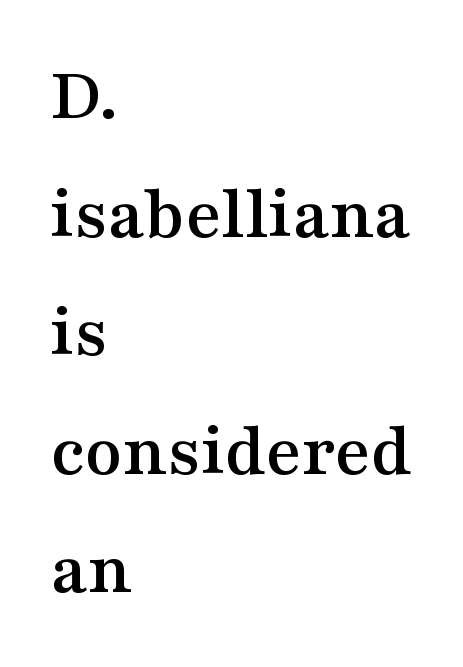
Q: Is the text italic (slanted)? A: No, it is upright.
Q: Is the typeface a serif or a sans-serif typeface? A: Serif.
Q: Is the text underlined? A: No.
Q: How is the paragraph aligned? A: Left-aligned.
Q: Is the spacing between letters normal or unusually wide? A: Normal.
Q: Is the spacing between lines tight, normal or loose? A: Normal.
Q: Width (condensed, normal, or wide)? A: Wide.
Q: Stroke contrast? A: Medium.
Q: x-height? A: Medium.
Q: Monospaced? A: No.
